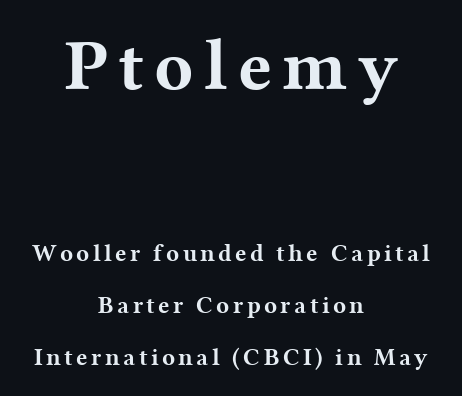
Q: Is the text bold? A: Yes.
Q: Is the text italic (slanted)? A: No, it is upright.
Q: Is the typeface a serif or a sans-serif typeface? A: Serif.
Q: Is the text underlined? A: No.
Q: How is the paragraph aligned? A: Centered.
Q: Is the spacing between lines tight, normal or loose? A: Loose.
Q: Which block of text is set in a larger size, the first (top) or the second (bottom)? A: The first (top) one.
Q: Width (condensed, normal, or wide)? A: Wide.
Q: Stroke contrast? A: Medium.
Q: x-height? A: Medium.
Q: Monospaced? A: No.
